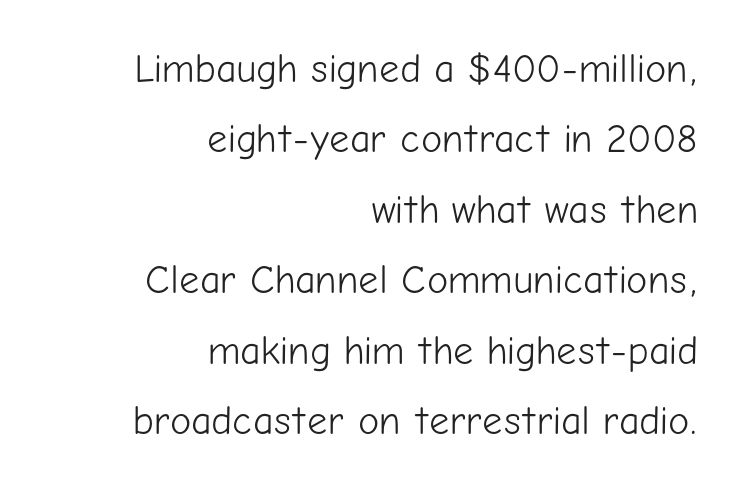
Typeset ragged left — the right edge is the straight one. Posture: upright roman. Observe the absence of serifs on each vertical stroke in this sample. These lines keep a tight, regular rhythm from letter to letter. Check under the words: just untouched page. Caption: face not bold, strokes unweighted.
